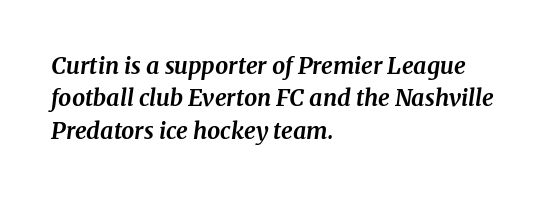
The image shows 23 px bold type, italic (leaning right); set left-aligned, normal line spacing (1.41x), normal letter spacing, not underlined.
